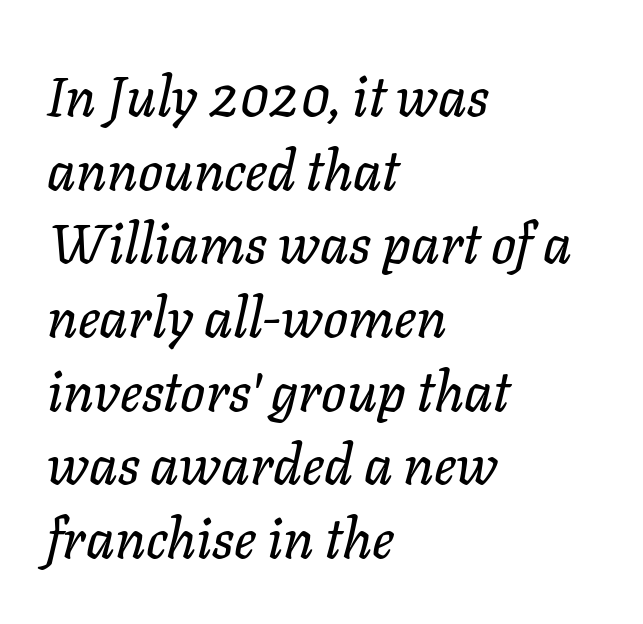
Notice how descenders clear the ascenders below comfortably — that's standard leading. Italic? Definitely — the glyphs are oblique. Character widths vary here, with narrow letters taking less room than wide ones. Quick note: underline off.
